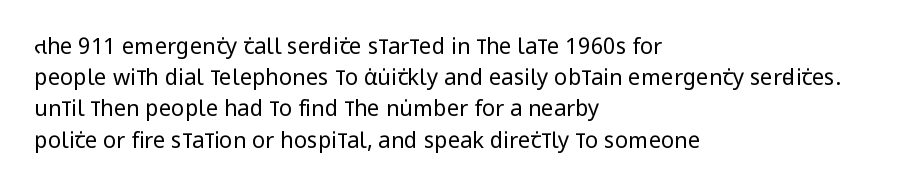
{"italic": "no", "bold": "no", "underline": "no", "align": "left", "line_spacing": "normal", "line_spacing_ratio": 1.42, "letter_spacing": "normal", "letter_spacing_em": 0.0, "glyph_px": 22}
